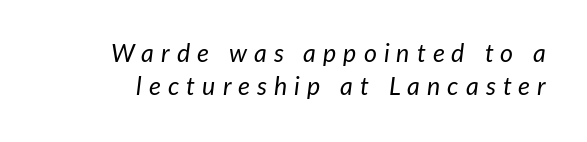
The image shows 25 px text type, italic (leaning right); set normal line spacing (1.33x), unusually wide letter spacing (+0.28 em), not underlined.
